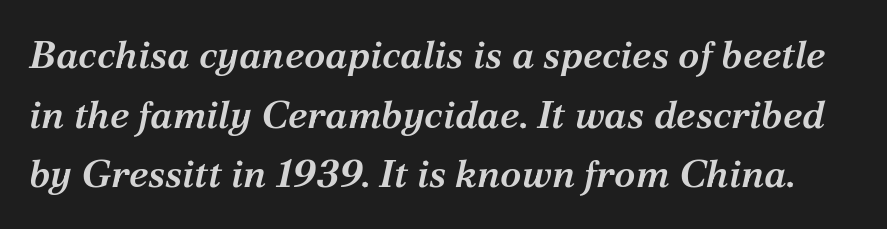
The rendering uses a semibold face; strokes are thickened but not to full bold. The line-height multiplier appears to be the usual default. In terms of posture, this sample is oblique. Nobody drew a line under any word here. The font family rendered here belongs to the serif group.
